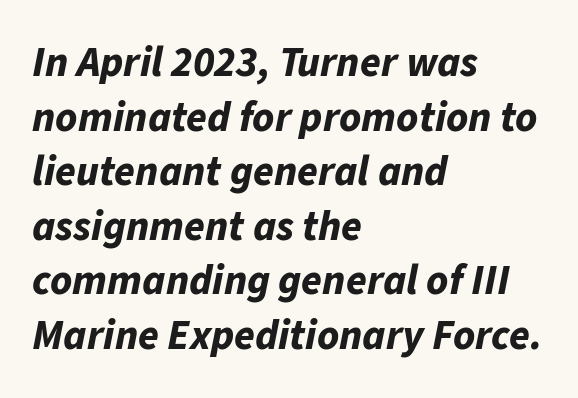
This sample is left-justified, so line endings fall wherever the words run out. The passage shown has conventional tracking throughout. On the weight axis this lands at bold, roughly 700. The passage shown is typed in a proportional face where columns would drift.
